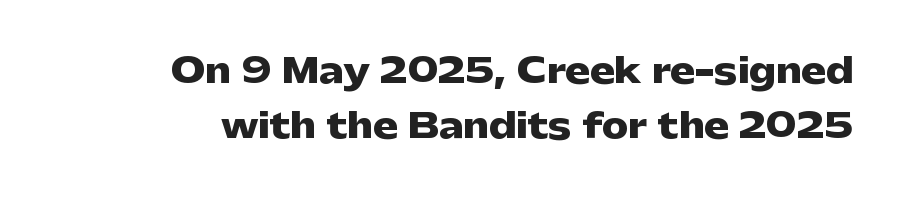
Q: Is the text bold? A: Yes.
Q: Is the text italic (slanted)? A: No, it is upright.
Q: Is the typeface a serif or a sans-serif typeface? A: Sans-serif.
Q: Is the text underlined? A: No.
Q: How is the paragraph aligned? A: Right-aligned.
Q: Is the spacing between letters normal or unusually wide? A: Normal.
Q: Is the spacing between lines tight, normal or loose? A: Normal.
Q: Width (condensed, normal, or wide)? A: Wide.
Q: Stroke contrast? A: Low.
Q: x-height? A: Medium.
Q: Monospaced? A: No.
